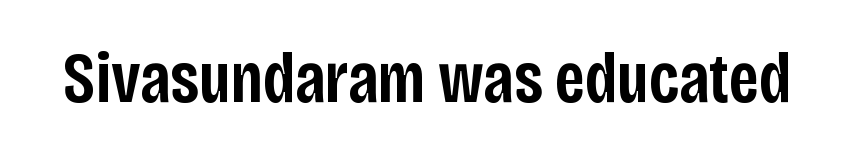
{"serif": "no", "italic": "no", "bold": "semi", "weight": "semibold", "width": "condensed", "stroke_contrast": "low", "x_height": "large", "monospaced": "no", "underline": "no", "letter_spacing": "normal", "letter_spacing_em": 0.0, "glyph_px": 72}
